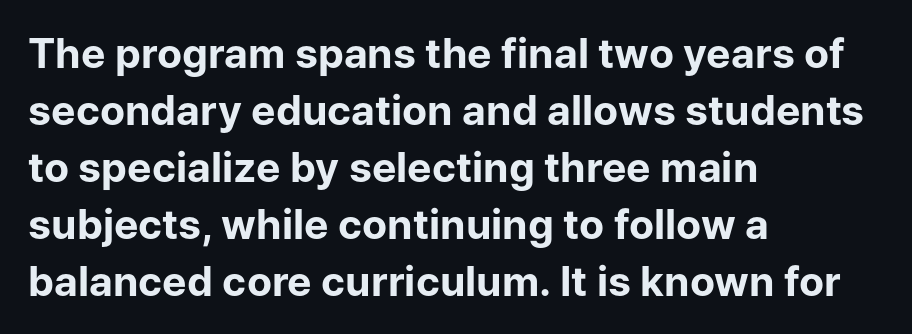
{"serif": "no", "italic": "no", "bold": "yes", "weight": "bold", "width": "normal", "stroke_contrast": "low", "x_height": "medium", "monospaced": "no", "underline": "no", "align": "left", "line_spacing": "normal", "line_spacing_ratio": 1.39, "letter_spacing": "normal", "letter_spacing_em": 0.0, "glyph_px": 41}
